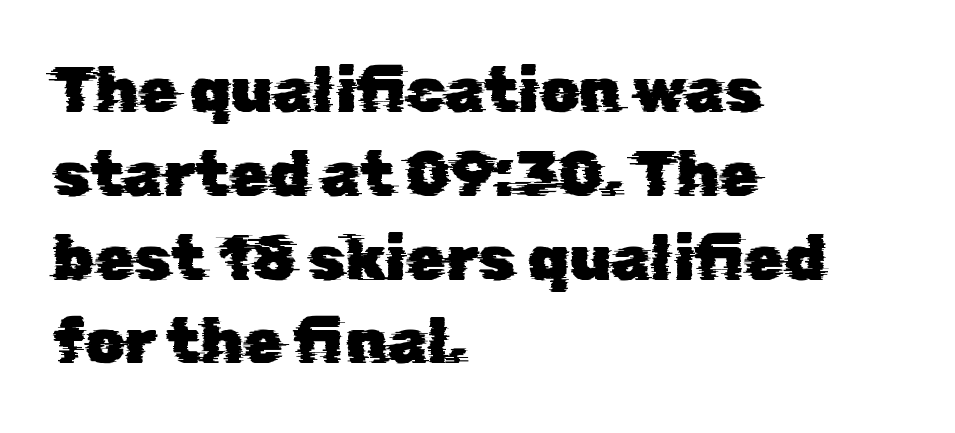
The image shows 63 px sans-serif type; set left-aligned, normal line spacing (1.33x), normal letter spacing, not underlined; low stroke contrast and a medium x-height.
